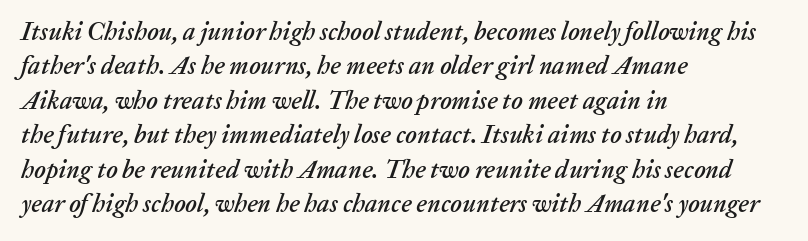
{"italic": "yes", "lean": "right", "slant_degrees": 20, "underline": "no", "align": "left", "line_spacing": "normal", "line_spacing_ratio": 1.38, "letter_spacing": "normal", "letter_spacing_em": 0.0, "glyph_px": 25}
